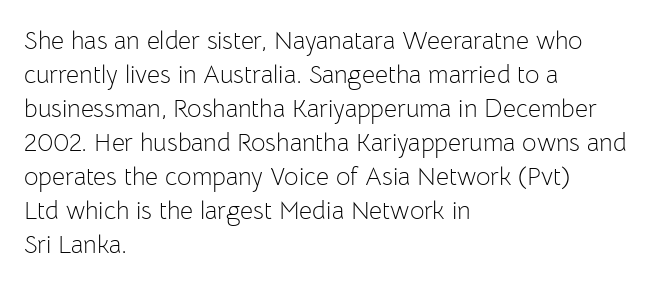
A normal amount of white space separates one row of letters from the next. Honestly, the letter spacing is just normal — you wouldn't notice it. The font's upright variant was chosen for this text. Is this a heavy cut? Hardly; it is regular or lighter. Caption: multi-line text, flush left, ragged right.
